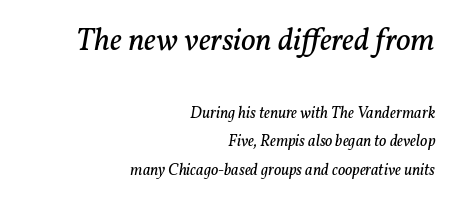
The image shows 32 px regular-weight serif type, italic (leaning right); set right-aligned, line spacing 1.78x, normal letter spacing, not underlined; the first (top) block is 2.0x larger; low stroke contrast and a medium x-height.
